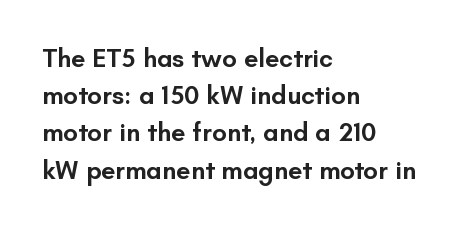
{"italic": "no", "bold": "semi", "underline": "no", "align": "left", "line_spacing": "normal", "line_spacing_ratio": 1.43, "letter_spacing": "normal", "letter_spacing_em": 0.0, "glyph_px": 26}
